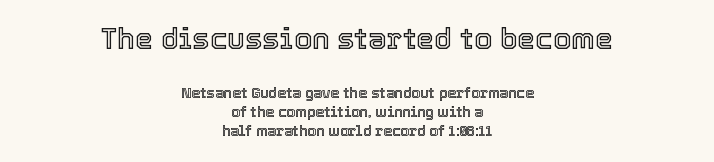
{"italic": "no", "width": "normal", "x_height": "medium", "monospaced": "no", "underline": "no", "align": "center", "line_spacing": "normal", "line_spacing_ratio": 1.37, "letter_spacing": "normal", "letter_spacing_em": 0.0, "larger_block": "first", "size_ratio": 2.07, "glyph_px": 29}
